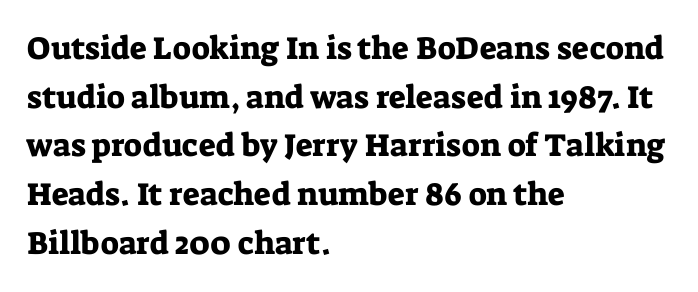
Q: Is the text italic (slanted)? A: No, it is upright.
Q: Is the typeface a serif or a sans-serif typeface? A: Serif.
Q: Is the text underlined? A: No.
Q: How is the paragraph aligned? A: Left-aligned.
Q: Is the spacing between letters normal or unusually wide? A: Normal.
Q: Is the spacing between lines tight, normal or loose? A: Normal.
Q: Width (condensed, normal, or wide)? A: Normal.
Q: Stroke contrast? A: Low.
Q: x-height? A: Medium.
Q: Monospaced? A: No.
